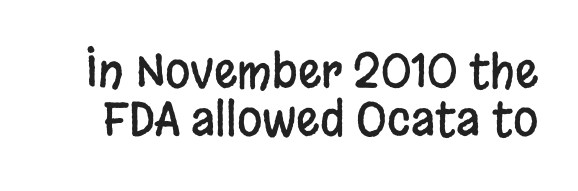
The image shows 46 px condensed sans-serif type, upright; set tight line spacing (1.04x), normal letter spacing, not underlined; low stroke contrast and a large x-height.
